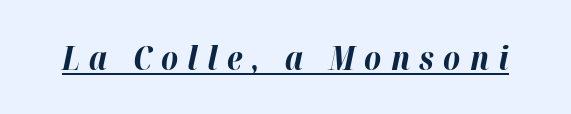
Q: Is the text bold? A: Yes.
Q: Is the text italic (slanted)? A: Yes, it leans right by about 12 degrees.
Q: Is the text underlined? A: Yes.
Q: Is the spacing between letters normal or unusually wide? A: Unusually wide.
Q: Width (condensed, normal, or wide)? A: Normal.
Q: Stroke contrast? A: High.
Q: x-height? A: Medium.
Q: Monospaced? A: No.
